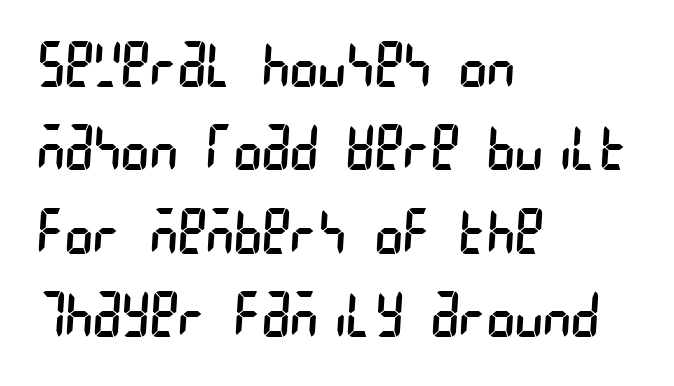
The image shows 60 px regular-weight, condensed sans-serif type; set left-aligned, normal line spacing (1.39x), normal letter spacing, not underlined; low stroke contrast and a large x-height.
